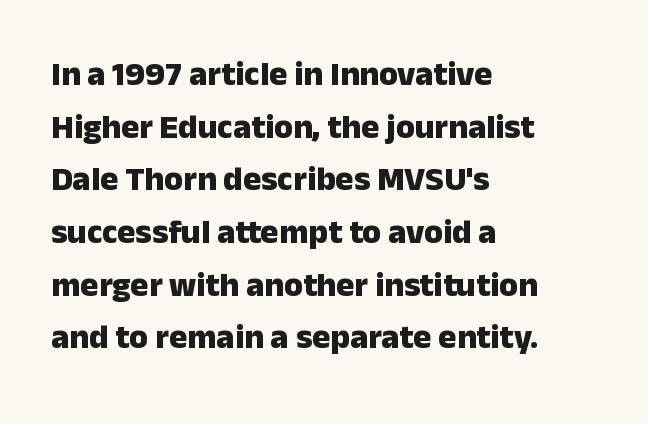
{"serif": "no", "italic": "no", "bold": "yes", "weight": "heavy", "width": "normal", "stroke_contrast": "low", "x_height": "medium", "monospaced": "no", "underline": "no", "align": "left", "line_spacing": "normal", "line_spacing_ratio": 1.55, "letter_spacing": "normal", "letter_spacing_em": 0.0, "glyph_px": 34}
